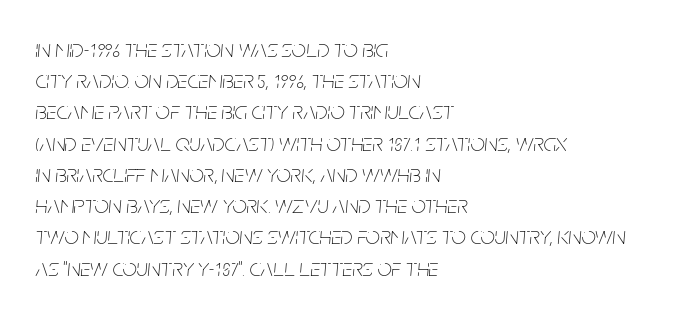
The image shows 25 px text type, italic (leaning right); set left-aligned, normal line spacing (1.25x), normal letter spacing, not underlined.
